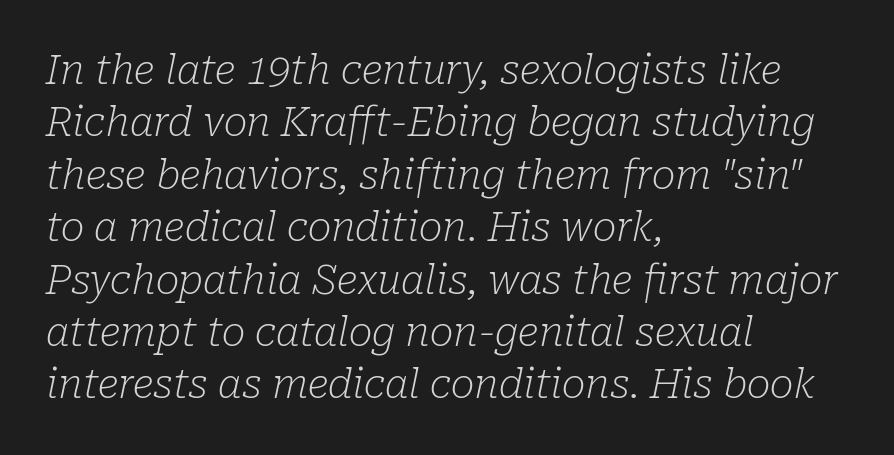
The image shows 40 px light serif type, italic (leaning right); set left-aligned, normal line spacing (1.31x), normal letter spacing, not underlined; low stroke contrast and a medium x-height.
